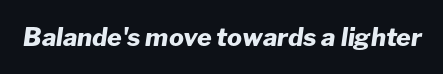
Q: Is the text bold? A: Yes.
Q: Is the text italic (slanted)? A: Yes, it leans right by about 8 degrees.
Q: Is the text underlined? A: No.
Q: Is the spacing between letters normal or unusually wide? A: Normal.
